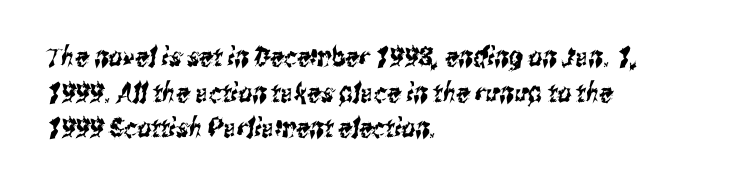
Q: Is the text underlined? A: No.
Q: How is the paragraph aligned? A: Left-aligned.
Q: Is the spacing between letters normal or unusually wide? A: Normal.
Q: Is the spacing between lines tight, normal or loose? A: Normal.
